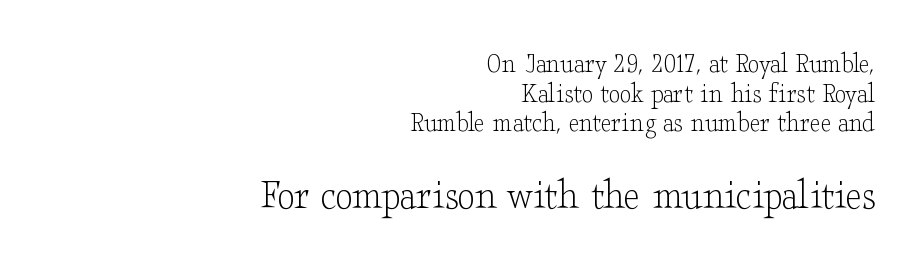
Do the characters align in a grid? No, the font is proportional. Character size in the trailing block exceeds that of the leading block. Lines of text with bare space underneath. Does the leading feel generous? Not at all — it's pinched. Note: serifs present on the glyphs. Stems and bowls with no extra thickness — not bold.
